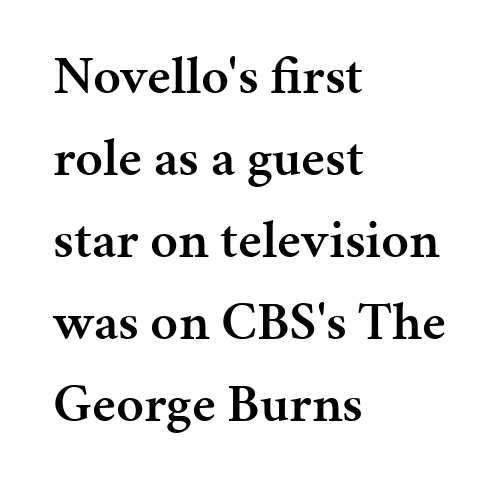
{"serif": "yes", "italic": "no", "bold": "semi", "weight": "semibold", "width": "normal", "stroke_contrast": "medium", "x_height": "medium", "monospaced": "no", "underline": "no", "align": "left", "line_spacing": "normal", "line_spacing_ratio": 1.52, "letter_spacing": "normal", "letter_spacing_em": 0.0, "glyph_px": 54}
